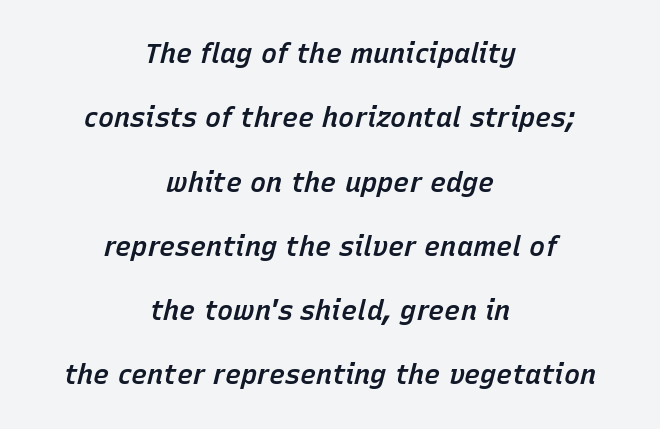
{"italic": "yes", "lean": "right", "slant_degrees": 15, "bold": "semi", "underline": "no", "align": "center", "line_spacing": "loose", "line_spacing_ratio": 2.38, "letter_spacing": "normal", "letter_spacing_em": 0.0, "glyph_px": 27}
